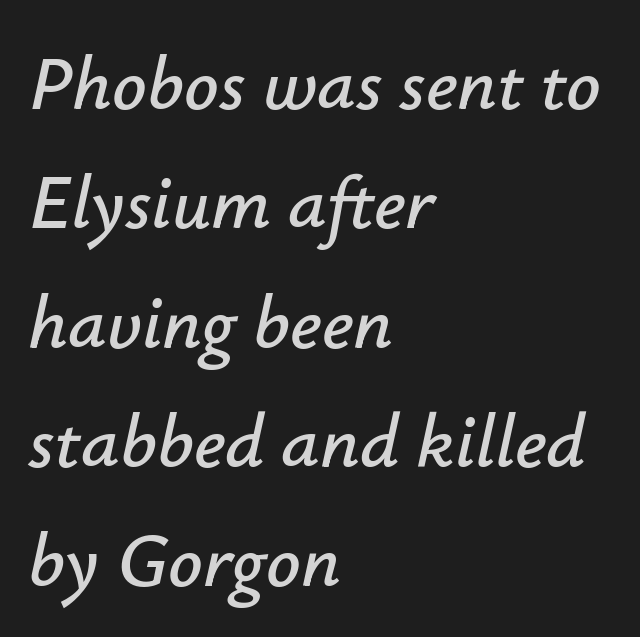
{"italic": "yes", "lean": "right", "slant_degrees": 12, "width": "normal", "stroke_contrast": "low", "x_height": "small", "monospaced": "no", "underline": "no", "align": "left", "line_spacing": "normal", "line_spacing_ratio": 1.57, "letter_spacing": "normal", "letter_spacing_em": 0.0, "glyph_px": 76}
